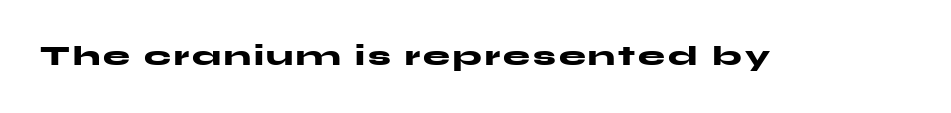
The lettering holds an erect, upright posture throughout. Check the space under the baseline: it is left empty. Does the weight exceed regular? Yes, all the way to bold.
